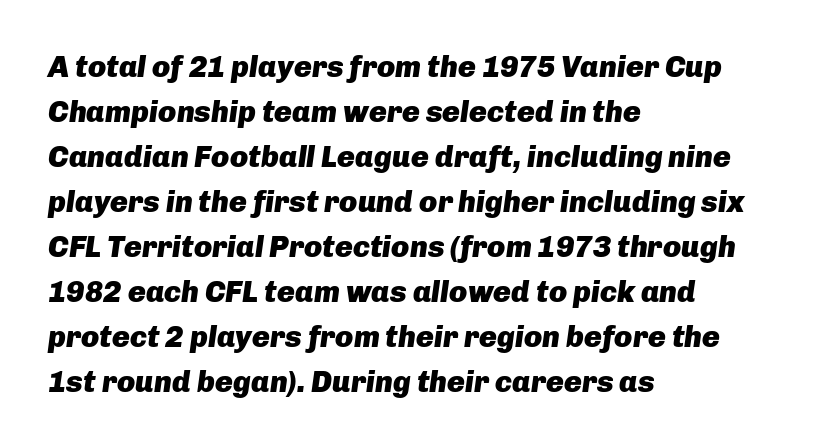
You'd pick this weight for a headline — it's a proper bold. Anything drawn beneath the words? Only blank space. Is this a fixed-width face? No — the glyphs have proportional, varying widths. Visually the block forms a straight wall on the left and a jagged coastline on the right.
